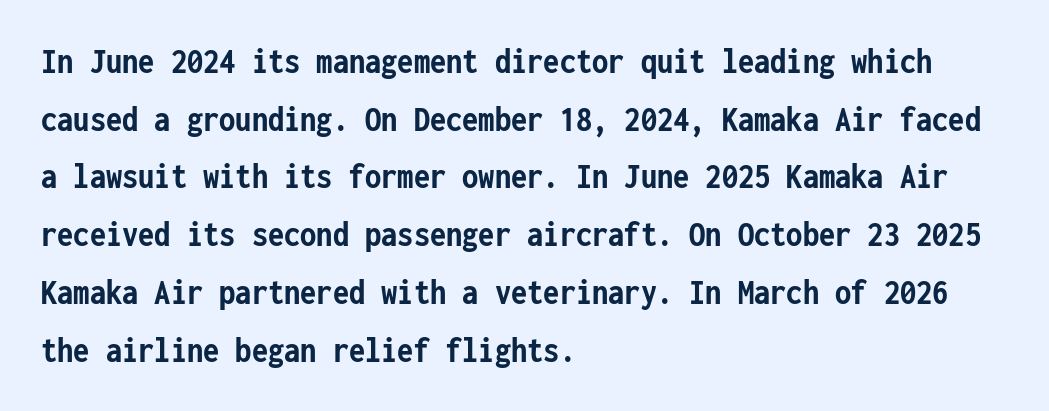
Each letter, wide or thin by design, is forced into the same width here. The glyphs have the mass of a bold cut. Classification — sans serif. Layout note: lines flush left.
